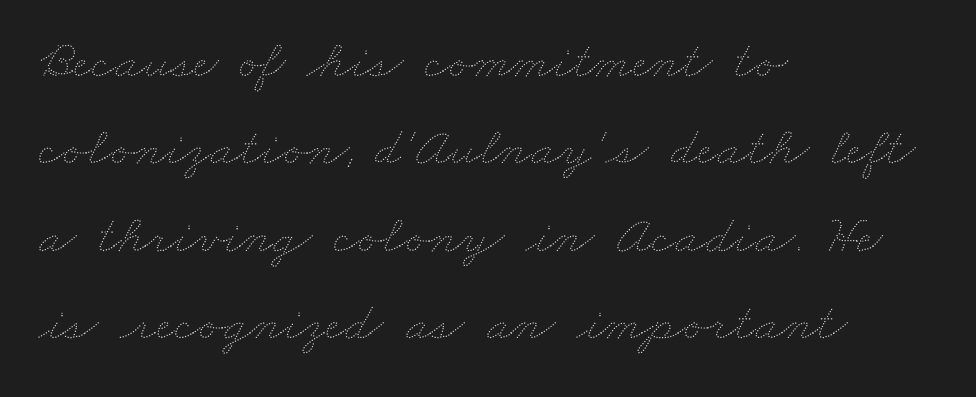
{"bold": "no", "weight": "thin", "width": "wide", "stroke_contrast": "medium", "x_height": "small", "monospaced": "no", "underline": "no", "align": "left", "line_spacing": "normal", "line_spacing_ratio": 1.59, "letter_spacing": "normal", "letter_spacing_em": 0.0, "glyph_px": 55}
